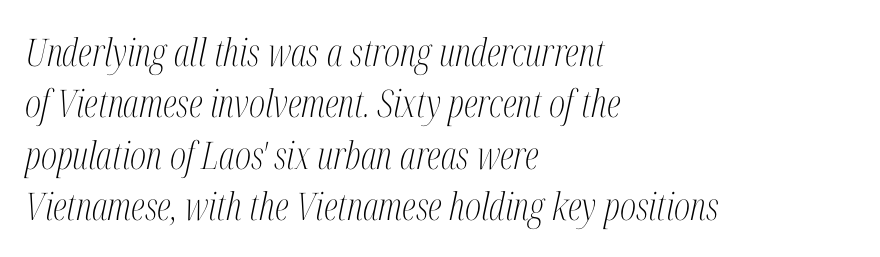
{"serif": "yes", "italic": "yes", "lean": "right", "slant_degrees": 12, "bold": "no", "weight": "light", "width": "condensed", "stroke_contrast": "medium", "x_height": "medium", "monospaced": "no", "underline": "no", "align": "left", "line_spacing": "normal", "line_spacing_ratio": 1.35, "letter_spacing": "normal", "letter_spacing_em": 0.0, "glyph_px": 38}
